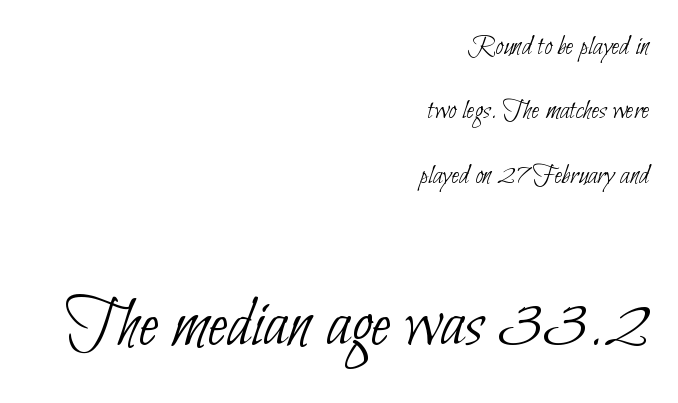
Q: Is the text bold? A: No.
Q: Is the typeface a serif or a sans-serif typeface? A: Sans-serif.
Q: Is the text underlined? A: No.
Q: How is the paragraph aligned? A: Right-aligned.
Q: Is the spacing between letters normal or unusually wide? A: Normal.
Q: Is the spacing between lines tight, normal or loose? A: Loose.
Q: Which block of text is set in a larger size, the first (top) or the second (bottom)? A: The second (bottom) one.
Q: Width (condensed, normal, or wide)? A: Condensed.
Q: Stroke contrast? A: Low.
Q: x-height? A: Small.
Q: Monospaced? A: No.
